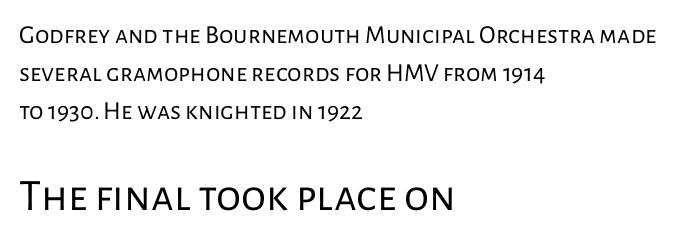
You can tell from the bare stems that sans-serif type was used. Looks like regular typesetting: each glyph gets only the width it needs. The type is set solid horizontally, with unmodified tracking. If you squint, the bottom block still reads clearly — it's the larger of the two.
